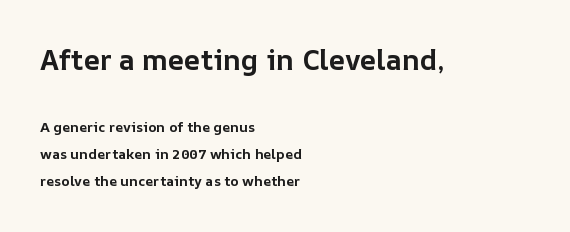
Q: Is the text bold? A: Yes.
Q: Is the text italic (slanted)? A: No, it is upright.
Q: Is the text underlined? A: No.
Q: How is the paragraph aligned? A: Left-aligned.
Q: Is the spacing between letters normal or unusually wide? A: Normal.
Q: Is the spacing between lines tight, normal or loose? A: Loose.
Q: Which block of text is set in a larger size, the first (top) or the second (bottom)? A: The first (top) one.
Q: Width (condensed, normal, or wide)? A: Normal.
Q: Stroke contrast? A: Low.
Q: x-height? A: Medium.
Q: Monospaced? A: No.
